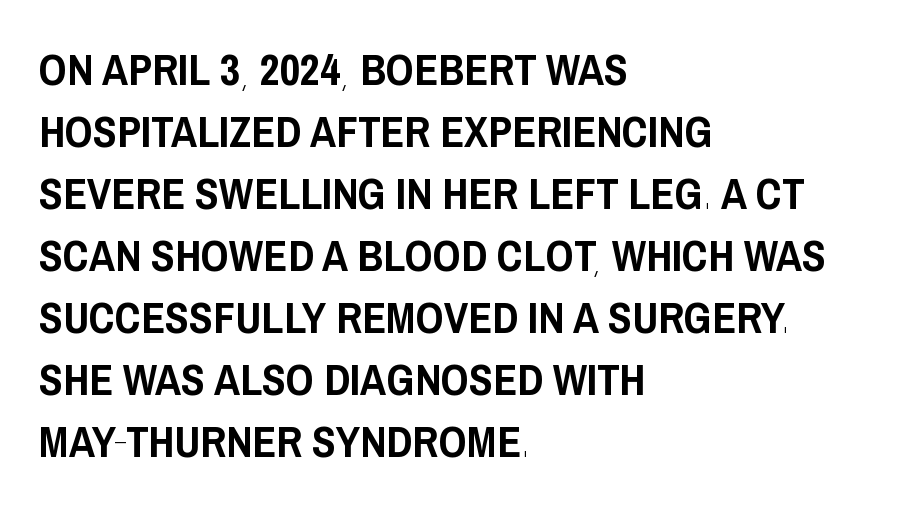
{"serif": "no", "italic": "no", "width": "condensed", "stroke_contrast": "low", "x_height": "large", "monospaced": "no", "underline": "no", "align": "left", "line_spacing": "normal", "line_spacing_ratio": 1.41, "letter_spacing": "normal", "letter_spacing_em": 0.0, "glyph_px": 44}
